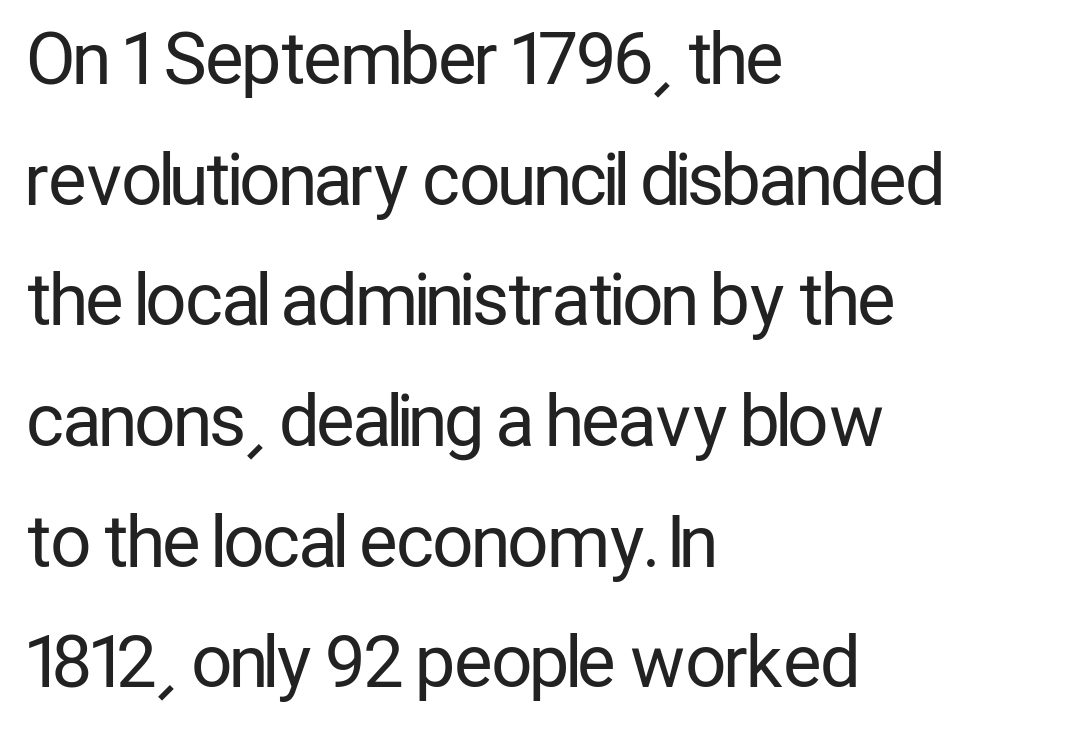
Is this a fixed-width face? No — the glyphs have proportional, varying widths. A classic flush-left, rag-right setting is used for this passage. Check the space under the baseline: it is left empty. Does the type have serifs? No, each stem ends abruptly. Honestly, the letter spacing is just normal — you wouldn't notice it. This sample uses an upright cut, with every glyph sitting square on the baseline.
